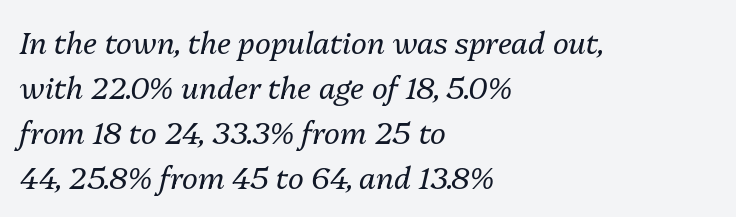
A typesetter would call this zero additional tracking. The space beneath each line is pristine and unruled. The characters are drawn with everyday or finer stroke widths. Which margin do the lines hug? The left one — the right edge is uneven. Character widths vary here, with narrow letters taking less room than wide ones.
